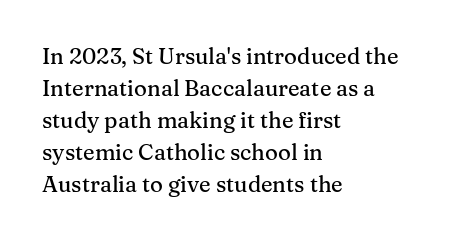
The image shows 22 px text type, upright; set left-aligned, normal line spacing (1.46x), normal letter spacing, not underlined.
